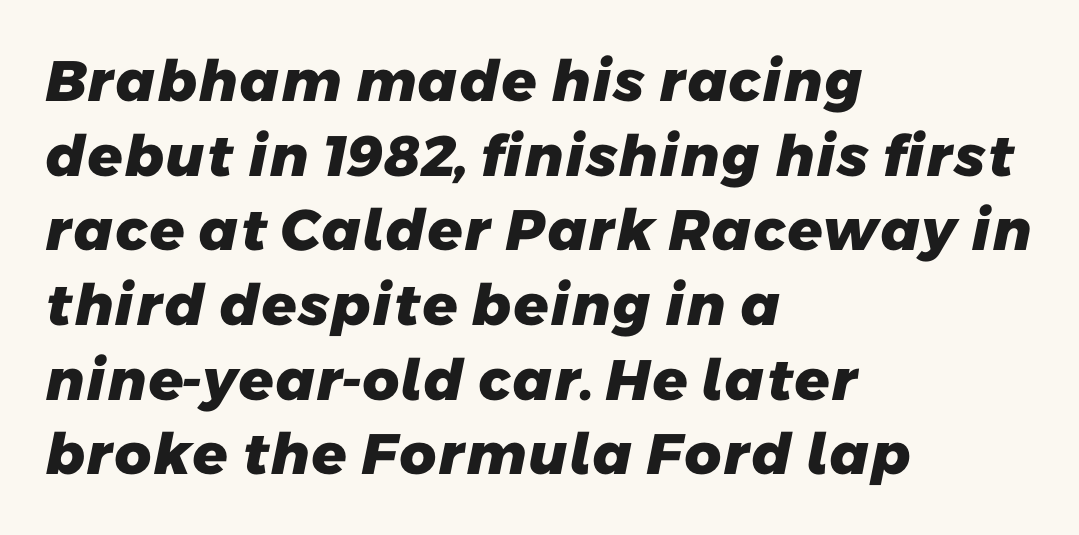
{"serif": "no", "bold": "yes", "weight": "heavy", "width": "normal", "stroke_contrast": "low", "x_height": "medium", "monospaced": "no", "underline": "no", "align": "left", "line_spacing": "normal", "line_spacing_ratio": 1.31, "letter_spacing": "normal", "letter_spacing_em": 0.0, "glyph_px": 57}
